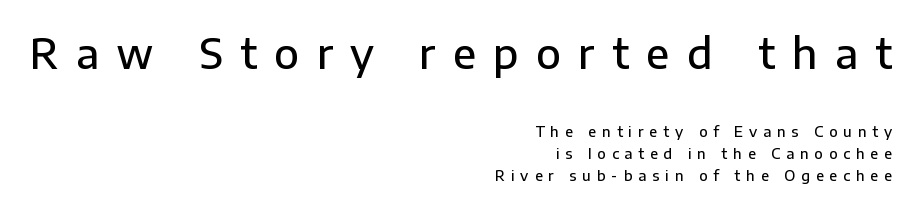
The image shows 41 px semibold sans-serif type, upright; set right-aligned, normal line spacing (1.55x), unusually wide letter spacing (+0.42 em), not underlined; the first (top) block is 2.93x larger; low stroke contrast and a medium x-height.
